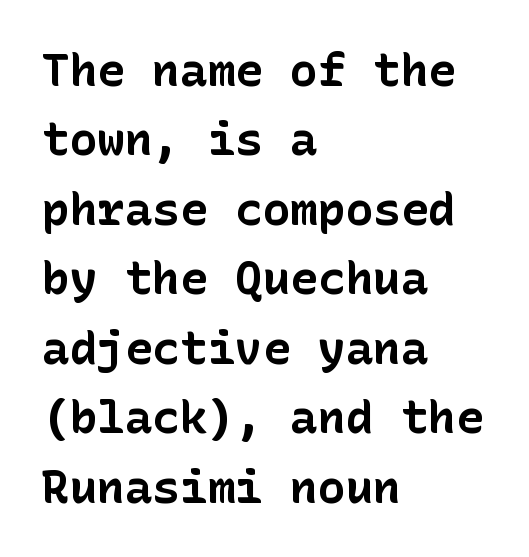
Observe the ordinary spacing: letters are neighbours, not strangers. Short and long lines alike share a common starting point at left. The passage shown is not underscored anywhere. Posture: vertical. Observe the absence of serifs on each vertical stroke in this sample. Leading: standard.
